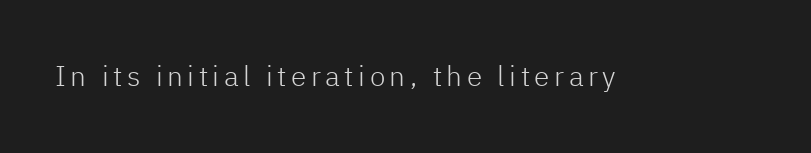
{"serif": "no", "italic": "no", "bold": "no", "weight": "light", "width": "normal", "stroke_contrast": "low", "x_height": "medium", "monospaced": "no", "underline": "no", "glyph_px": 28}
